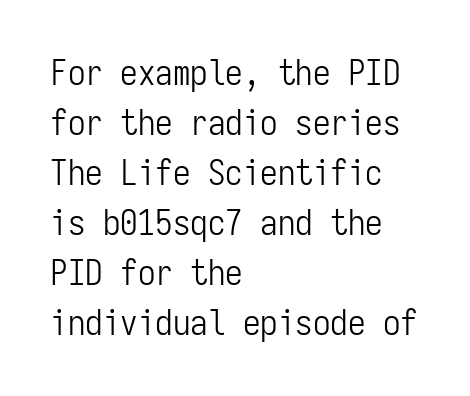
Do the characters align in a grid? Yes, the font is monospaced. What stands out about the letter spacing? Nothing — it is the standard amount. If you drew a ruler down the left edge, every line would touch it. Posture: vertical. The strokes are not fattened; the text isn't bold. The passage shown is typeset with a sans-serif family.
